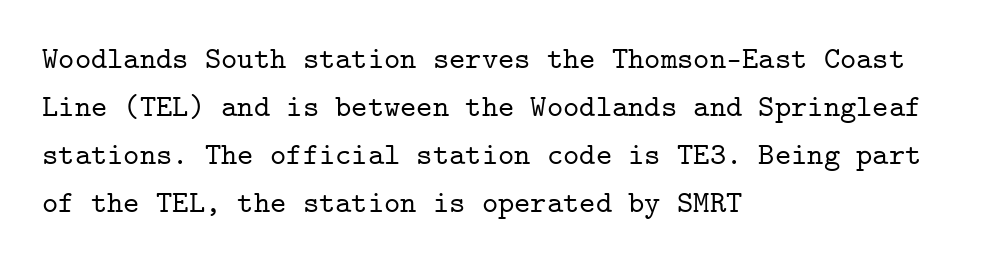
The image shows 31 px serif type, upright, monospaced; set left-aligned, normal line spacing (1.55x), normal letter spacing, not underlined; low stroke contrast and a medium x-height.
